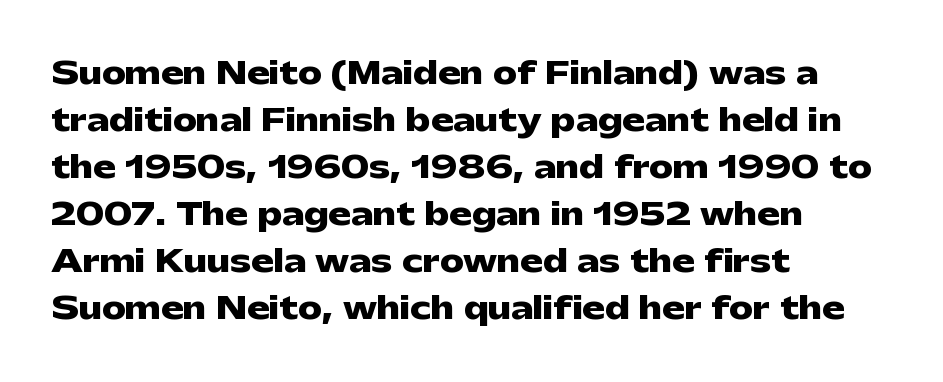
Glyph-to-glyph distance matches everyday printed text. This rendering employs a face without finishing strokes, i.e., a sans-serif. Plenty of ink on the page — the face is bold. Is there any slant? The stems are plumb. Honestly, there is no underline to notice here at all. A classic flush-left, rag-right setting is used for this passage.
